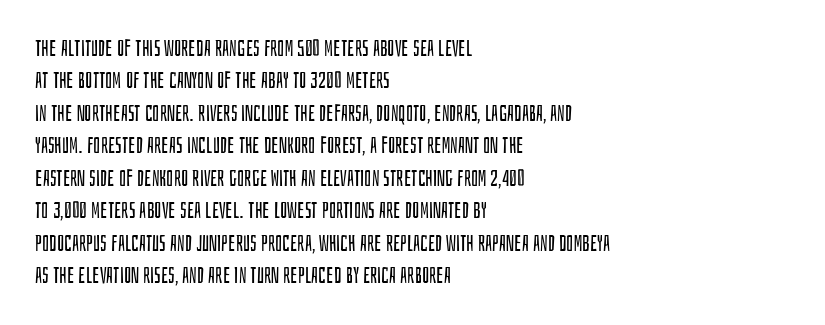
{"italic": "no", "bold": "no", "underline": "no", "align": "left", "line_spacing": "normal", "line_spacing_ratio": 1.41, "letter_spacing": "normal", "letter_spacing_em": 0.0, "glyph_px": 23}
